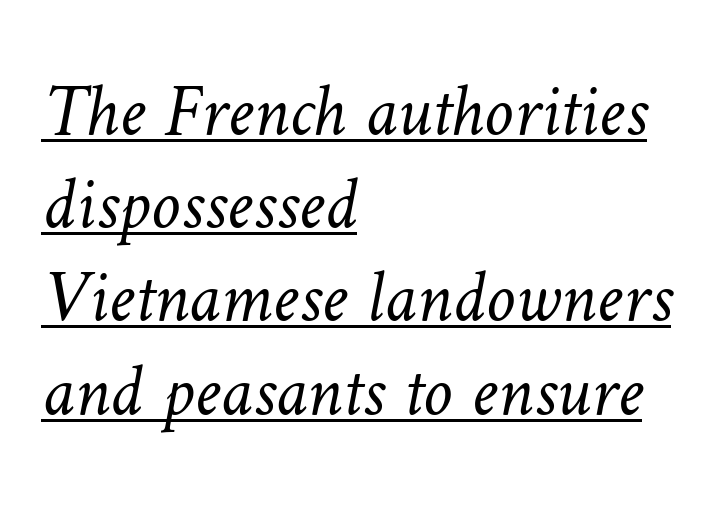
The image shows 74 px light type; set left-aligned, normal line spacing (1.26x), normal letter spacing, underlined; low stroke contrast and a medium x-height.
